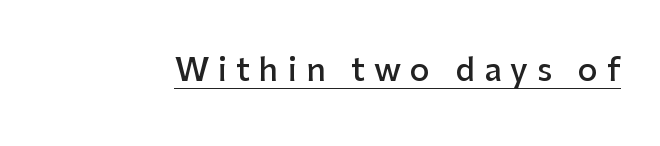
{"serif": "no", "italic": "no", "bold": "semi", "weight": "semibold", "width": "normal", "stroke_contrast": "low", "x_height": "medium", "monospaced": "no", "underline": "yes", "letter_spacing": "wide", "letter_spacing_em": 0.3, "glyph_px": 31}
